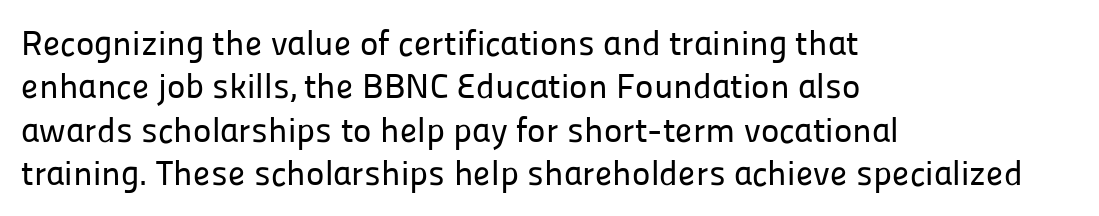
Q: Is the text italic (slanted)? A: No, it is upright.
Q: Is the typeface a serif or a sans-serif typeface? A: Sans-serif.
Q: Is the text underlined? A: No.
Q: How is the paragraph aligned? A: Left-aligned.
Q: Is the spacing between letters normal or unusually wide? A: Normal.
Q: Width (condensed, normal, or wide)? A: Normal.
Q: Stroke contrast? A: Low.
Q: x-height? A: Medium.
Q: Monospaced? A: No.
